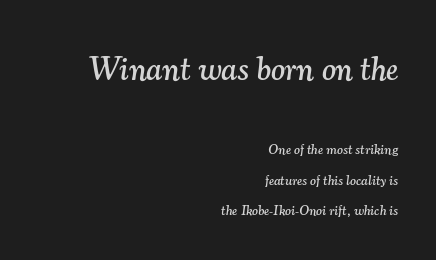
Typeset ragged left — the right edge is the straight one. A typesetter would call this proportional, since set widths differ per character. The line texture is even and compact thanks to regular tracking. Notice the wide empty band between every row — that's loose leading.
